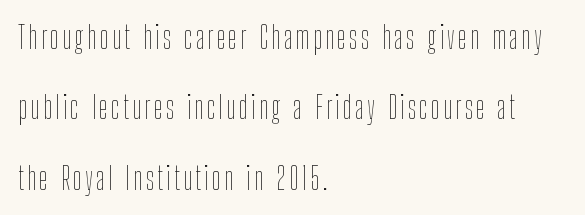
Think of a printed novel: that variable character pitch is what you see here. The foot of each line stays bare and open. Counters stay open thanks to moderate or lighter strokes. A classic flush-left, rag-right setting is used for this passage.
